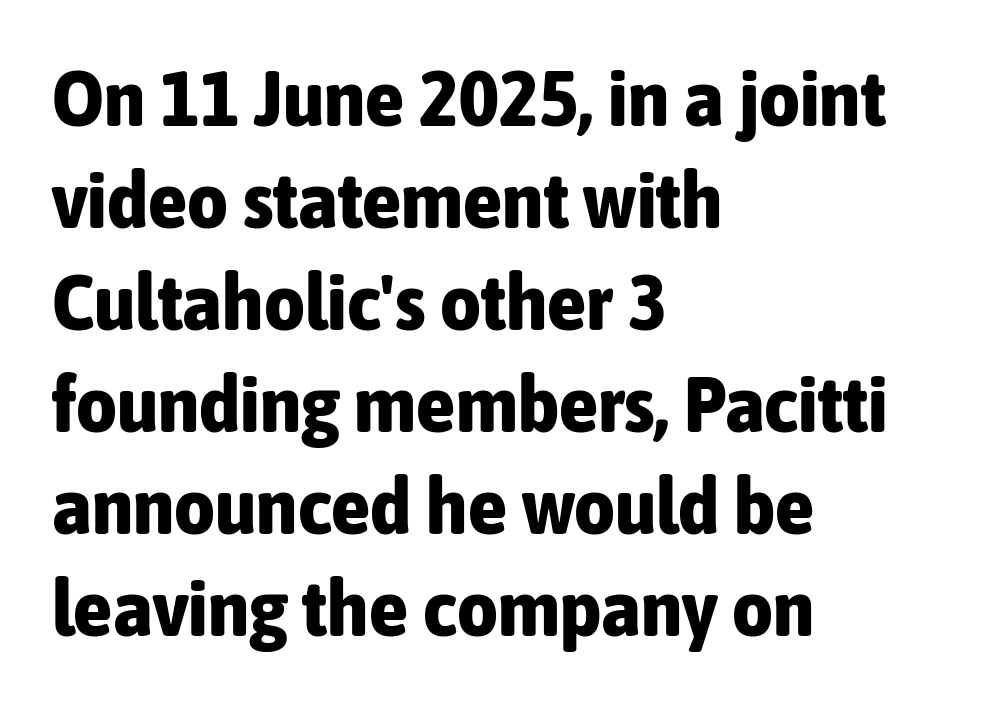
{"serif": "no", "italic": "no", "bold": "yes", "weight": "bold", "width": "condensed", "stroke_contrast": "low", "x_height": "medium", "monospaced": "no", "underline": "no", "align": "left", "line_spacing": "normal", "line_spacing_ratio": 1.29, "letter_spacing": "normal", "letter_spacing_em": 0.0, "glyph_px": 79}
